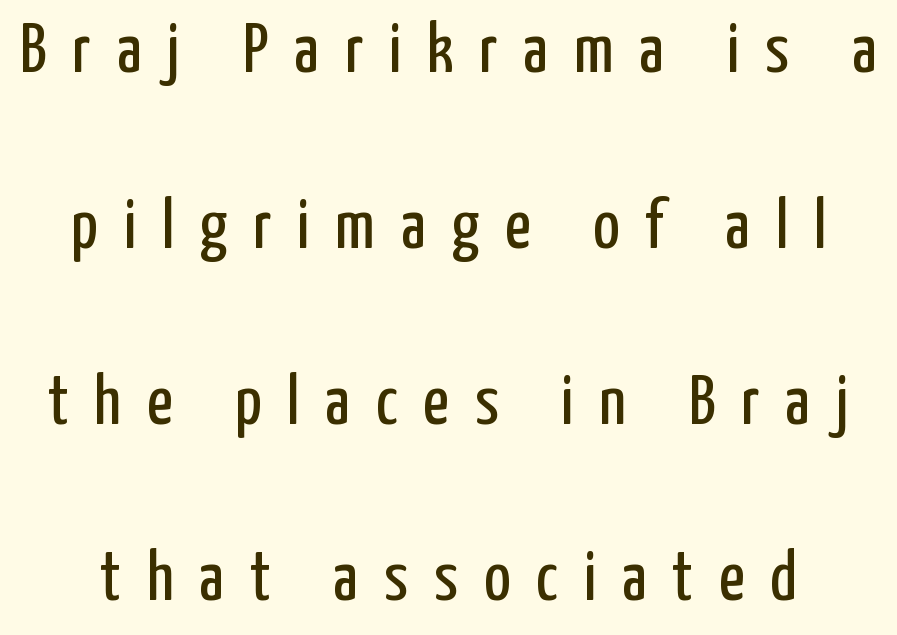
The image shows 71 px regular-weight, condensed sans-serif type, upright; set loose line spacing (2.48x), unusually wide letter spacing (+0.36 em), not underlined; low stroke contrast and a medium x-height.
